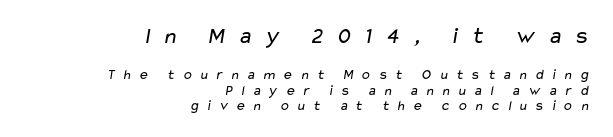
The image shows 23 px text type; set right-aligned, tight line spacing (1.09x), unusually wide letter spacing (+0.47 em), not underlined; the first (top) block is 1.64x larger.
